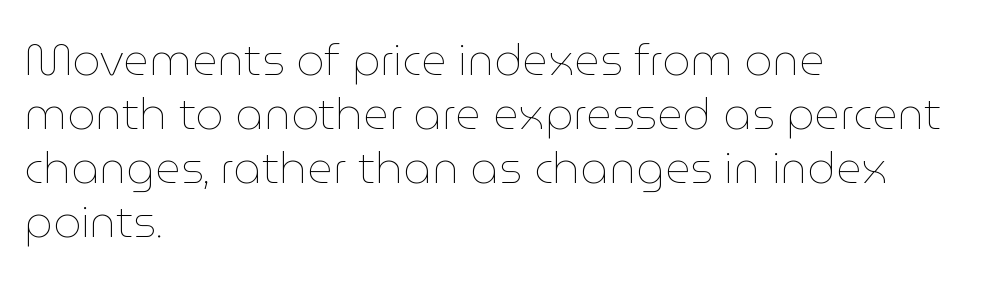
The image shows 44 px thin type, upright; set left-aligned, line spacing 1.23x, normal letter spacing, not underlined; low stroke contrast and a medium x-height.
